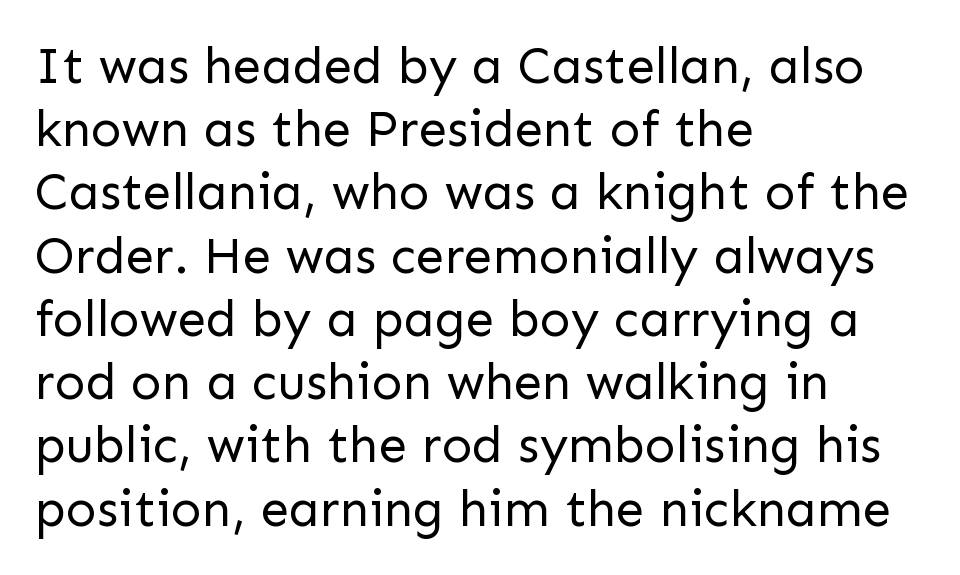
The image shows 51 px regular-weight sans-serif type, upright; set left-aligned, line spacing 1.24x, normal letter spacing, not underlined; low stroke contrast and a medium x-height.
